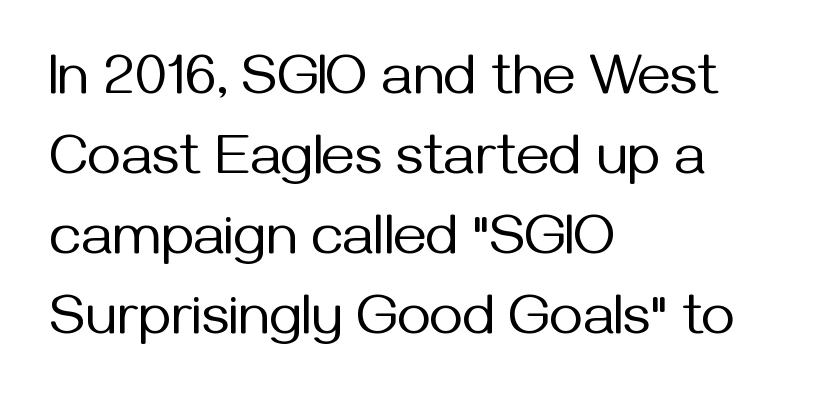
{"serif": "no", "italic": "no", "bold": "no", "weight": "regular", "width": "normal", "stroke_contrast": "medium", "x_height": "medium", "monospaced": "no", "underline": "no", "align": "left", "line_spacing": "normal", "line_spacing_ratio": 1.38, "letter_spacing": "normal", "letter_spacing_em": 0.0, "glyph_px": 58}
